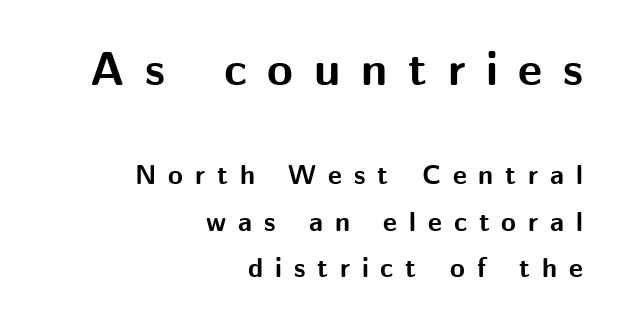
The image shows 47 px bold sans-serif type, upright; set right-aligned, line spacing 1.72x, unusually wide letter spacing (+0.44 em), not underlined; the first (top) block is 1.74x larger; medium stroke contrast and a medium x-height.
